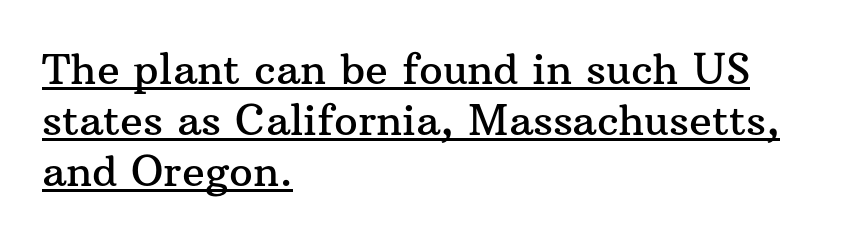
The image shows 42 px serif type, upright; set left-aligned, line spacing 1.22x, normal letter spacing, underlined; medium stroke contrast and a medium x-height.
